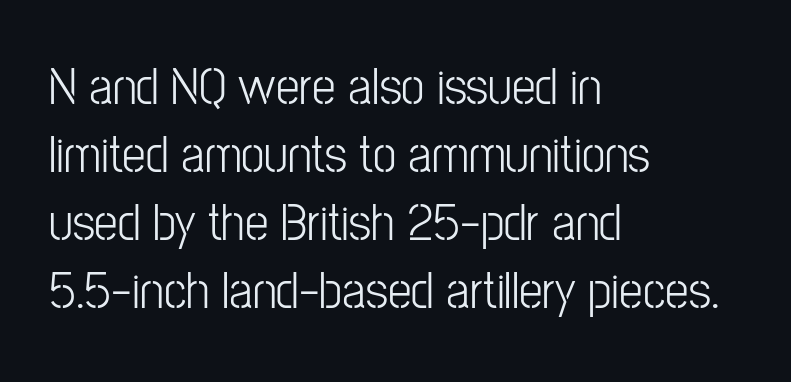
The image shows 53 px light, condensed sans-serif type, upright; set left-aligned, normal line spacing (1.28x), normal letter spacing, not underlined; low stroke contrast and a medium x-height.
